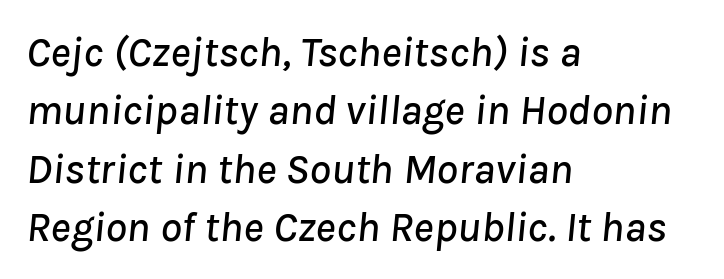
{"italic": "yes", "lean": "right", "slant_degrees": 8, "width": "normal", "stroke_contrast": "low", "x_height": "medium", "monospaced": "no", "underline": "no", "align": "left", "line_spacing": "normal", "line_spacing_ratio": 1.36, "letter_spacing": "normal", "letter_spacing_em": 0.0, "glyph_px": 43}
